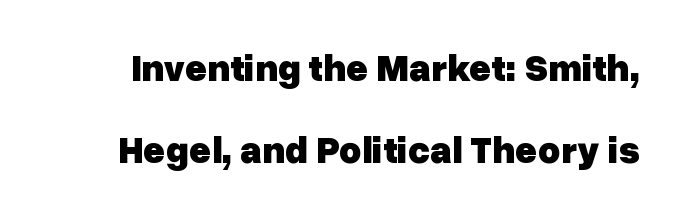
{"serif": "no", "italic": "no", "bold": "yes", "weight": "heavy", "width": "normal", "stroke_contrast": "low", "x_height": "medium", "monospaced": "no", "underline": "no", "line_spacing": "loose", "line_spacing_ratio": 2.16, "letter_spacing": "normal", "letter_spacing_em": 0.0, "glyph_px": 38}
